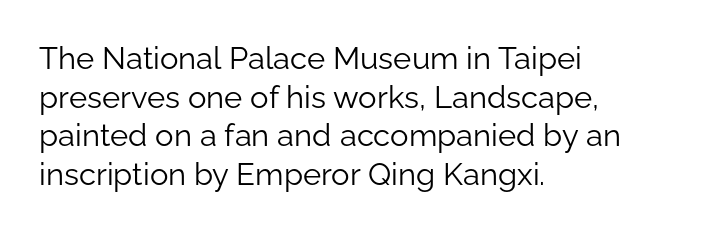
Has an underline been added? It has not. Stem width sits at or under what a default text font uses. Compared with a centered layout, this one pins lines to the left instead. Line spacing here is normal. Honestly, the letter spacing is just normal — you wouldn't notice it. These lines are rendered in a variable-pitch font.
